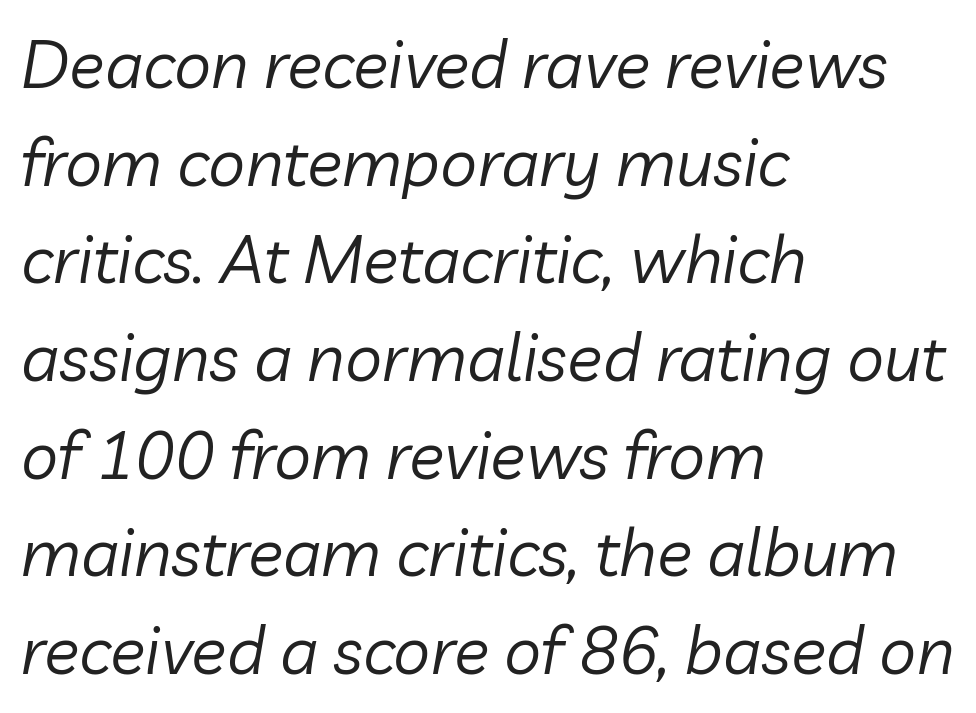
Italic? Definitely — the glyphs are oblique. Descender tails drop into unmarked territory. Notice how descenders clear the ascenders below comfortably — that's standard leading. Glyph-to-glyph distance matches everyday printed text. These lines are set flush left with a ragged right edge.
